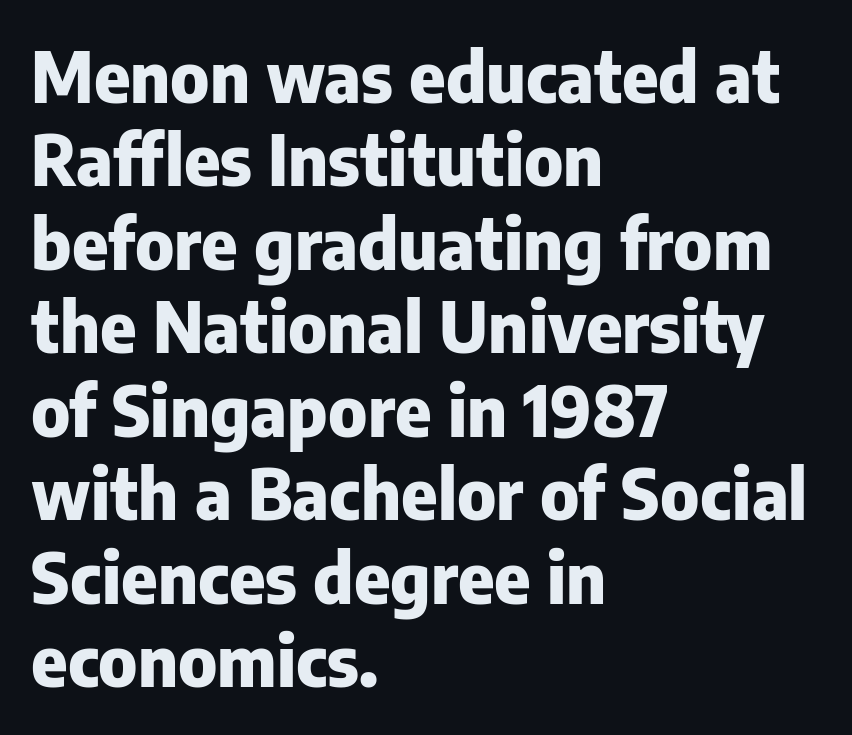
Grotesque or geometric, the face here clearly has no serifs. A classic flush-left, rag-right setting is used for this passage. Here the designer chose a conventional face with non-uniform glyph widths. Compared with typical body copy, the letter spacing here is the same. This is roman type, the default non-slanted kind.
